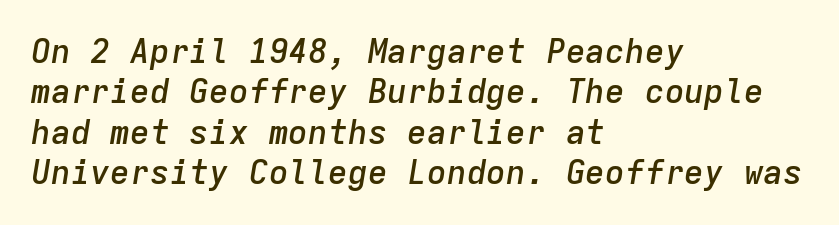
This sample uses plain, unmodified letter spacing. Typographic density is moderately raised because the face is semibold. Words float on clear page, feet unadorned. Looks like terminal output: every glyph gets an equal slot. Where is the straight margin? On the left. Compared with ordinary roman type, these characters are visibly tilted.
